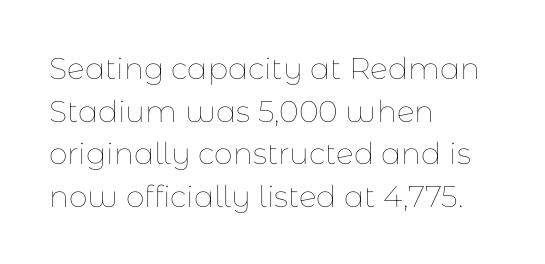
The image shows 30 px thin type, upright; set left-aligned, normal line spacing (1.42x), normal letter spacing, not underlined; low stroke contrast and a medium x-height.
